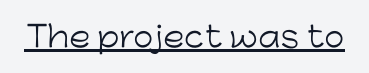
{"serif": "no", "italic": "no", "bold": "no", "weight": "light", "width": "normal", "stroke_contrast": "low", "x_height": "medium", "monospaced": "no", "underline": "yes", "letter_spacing": "normal", "letter_spacing_em": 0.0, "glyph_px": 29}
